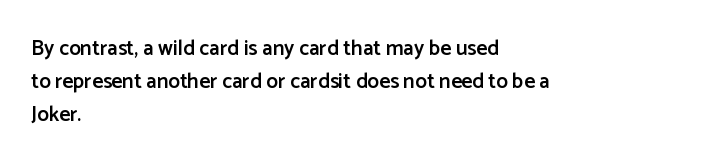
The image shows 21 px text type, upright; set left-aligned, normal line spacing (1.57x), normal letter spacing, not underlined.
